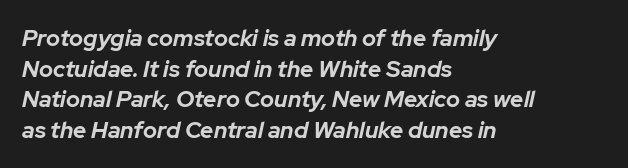
Q: Is the text bold? A: Yes.
Q: Is the text italic (slanted)? A: Yes, it leans right by about 12 degrees.
Q: Is the text underlined? A: No.
Q: How is the paragraph aligned? A: Left-aligned.
Q: Is the spacing between letters normal or unusually wide? A: Normal.
Q: Is the spacing between lines tight, normal or loose? A: Normal.
